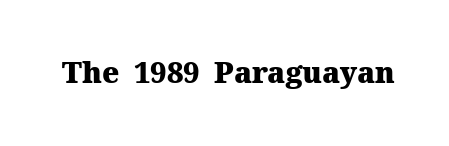
Looks like regular typesetting: each glyph gets only the width it needs. Only glyphs here, with clear space below each row. The letters are bold, with thick, heavy strokes. Inter-character spacing is left at the font's built-in metrics. The designer went with a serif here, giving each stem small feet.
